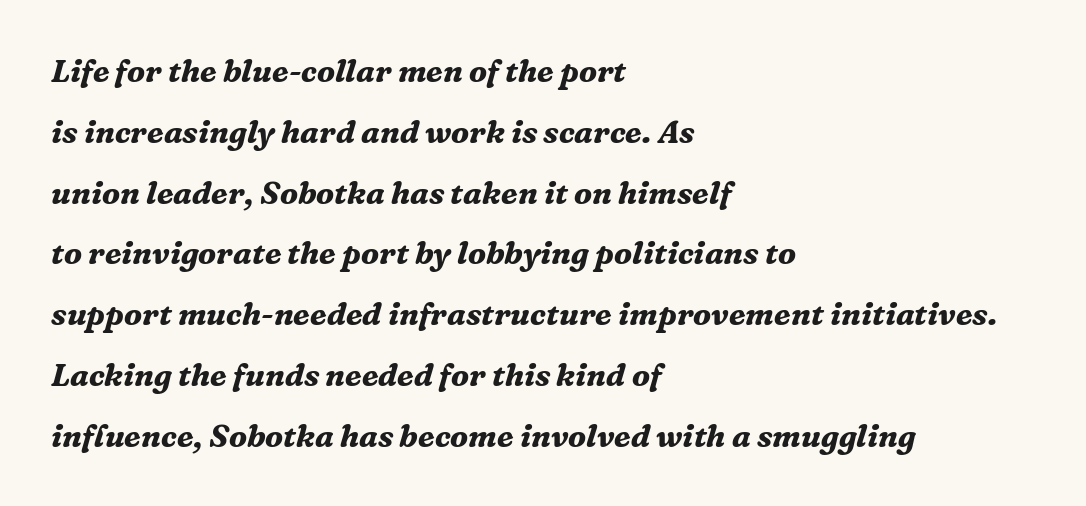
Serif or sans? Serif — the stroke terminals have little feet. Observe the lean: these are italic letterforms. Clear beneath every line of the passage. A typesetter would call this proportional, since set widths differ per character.
